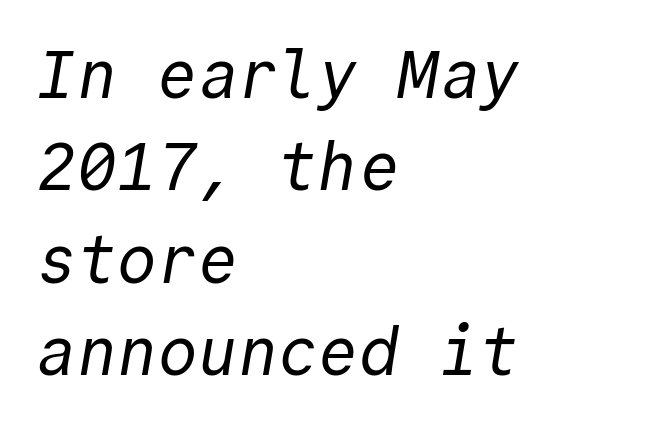
The image shows 67 px regular-weight sans-serif type, monospaced; set left-aligned, normal line spacing (1.38x), normal letter spacing, not underlined; a medium x-height.
